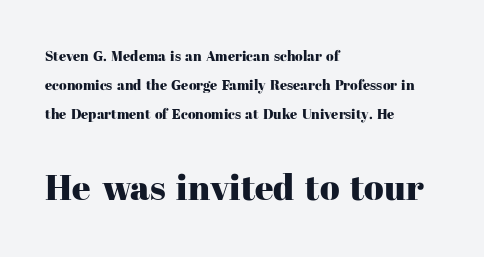
{"serif": "yes", "italic": "no", "width": "normal", "stroke_contrast": "high", "x_height": "medium", "monospaced": "no", "underline": "no", "align": "left", "line_spacing": "loose", "line_spacing_ratio": 2.06, "letter_spacing": "normal", "letter_spacing_em": 0.0, "larger_block": "second", "size_ratio": 2.57, "glyph_px": 36}
